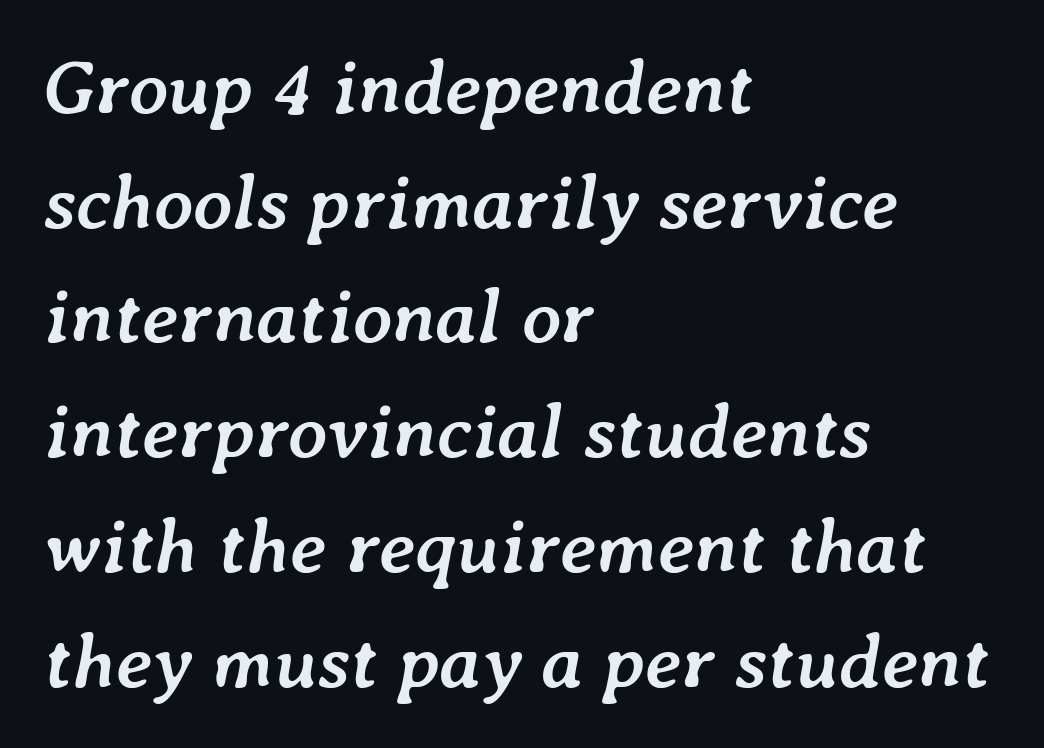
Q: Is the text bold? A: Yes.
Q: Is the text italic (slanted)? A: Yes, it leans right by about 7 degrees.
Q: Is the text underlined? A: No.
Q: How is the paragraph aligned? A: Left-aligned.
Q: Is the spacing between letters normal or unusually wide? A: Normal.
Q: Is the spacing between lines tight, normal or loose? A: Normal.
Q: Width (condensed, normal, or wide)? A: Normal.
Q: Stroke contrast? A: Low.
Q: x-height? A: Medium.
Q: Monospaced? A: No.
